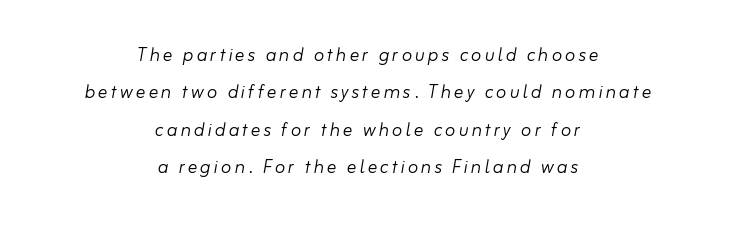
Letters rest on an invisible, unmarked baseline. Every row of glyphs is offset so its center matches the block's center. Weight: not bold — regular or lighter. An italicized treatment has been applied to the whole sample. Rows of type keep a routine distance in the vertical direction.
